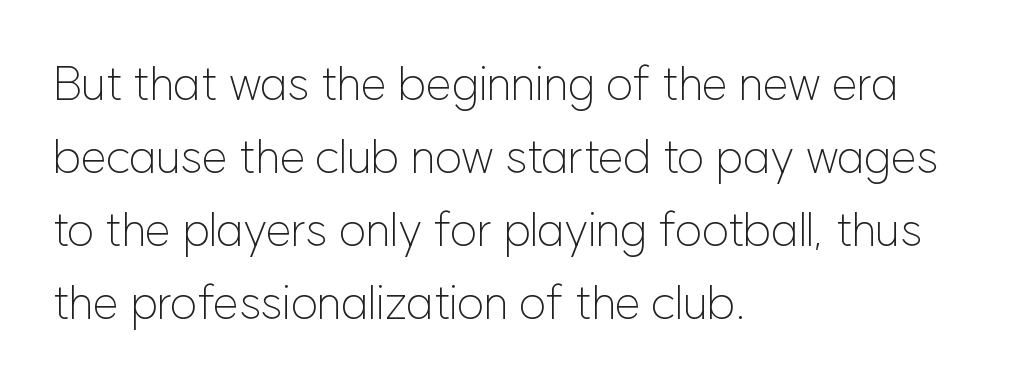
The image shows 47 px light sans-serif type, upright; set left-aligned, normal line spacing (1.55x), normal letter spacing, not underlined; low stroke contrast and a medium x-height.
